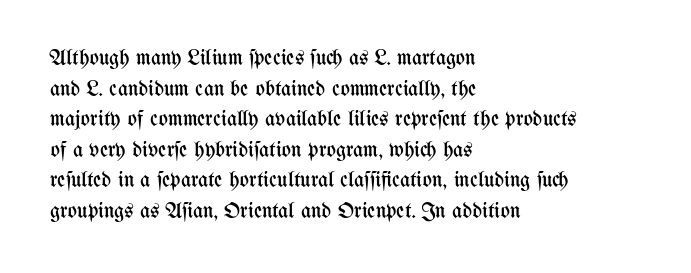
{"italic": "no", "bold": "no", "underline": "no", "align": "left", "line_spacing": "normal", "line_spacing_ratio": 1.39, "letter_spacing": "normal", "letter_spacing_em": 0.0, "glyph_px": 22}
